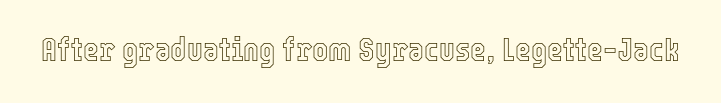
Has an underline been added? It has not. These lines were composed using upright roman letters. Characters follow at the spacing the type designer built in. Varying glyph widths throughout — classic text-font behaviour.
